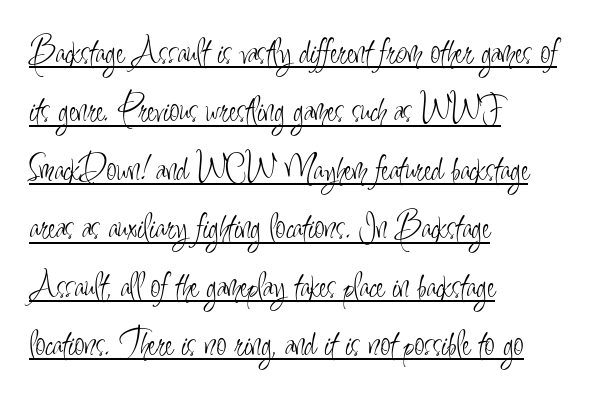
Q: Is the text bold? A: No.
Q: Is the typeface a serif or a sans-serif typeface? A: Sans-serif.
Q: Is the text underlined? A: Yes.
Q: How is the paragraph aligned? A: Left-aligned.
Q: Is the spacing between letters normal or unusually wide? A: Normal.
Q: Is the spacing between lines tight, normal or loose? A: Normal.
Q: Width (condensed, normal, or wide)? A: Condensed.
Q: Stroke contrast? A: Low.
Q: x-height? A: Small.
Q: Monospaced? A: No.
